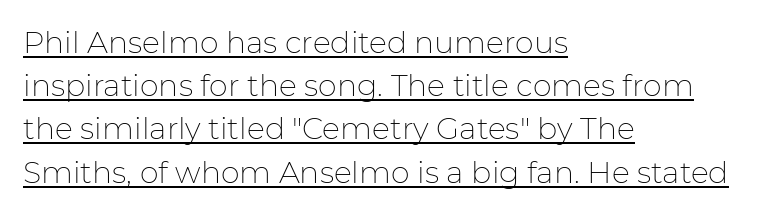
The image shows 30 px thin sans-serif type, upright; set left-aligned, normal line spacing (1.44x), normal letter spacing, underlined; low stroke contrast and a medium x-height.
